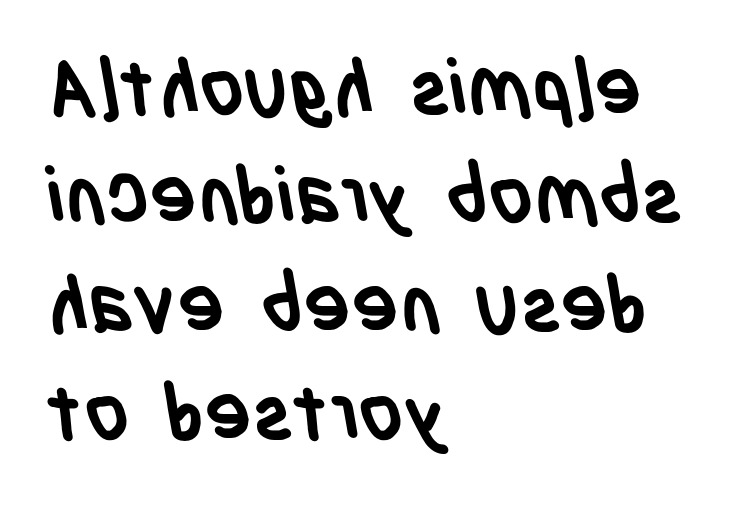
{"serif": "no", "bold": "yes", "weight": "semibold", "width": "condensed", "stroke_contrast": "low", "x_height": "large", "monospaced": "no", "underline": "no", "align": "left", "line_spacing": "normal", "line_spacing_ratio": 1.39, "letter_spacing": "normal", "letter_spacing_em": 0.0, "glyph_px": 78}
